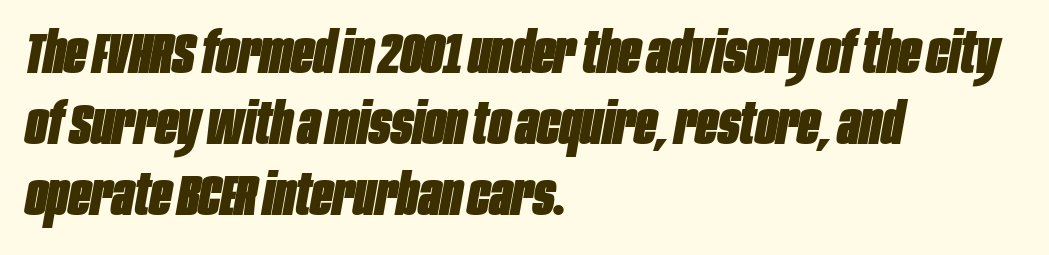
{"italic": "yes", "lean": "right", "slant_degrees": 10, "bold": "yes", "weight": "heavy", "width": "condensed", "stroke_contrast": "low", "x_height": "large", "monospaced": "no", "underline": "no", "align": "left", "line_spacing_ratio": 1.22, "letter_spacing": "normal", "letter_spacing_em": 0.0, "glyph_px": 58}
